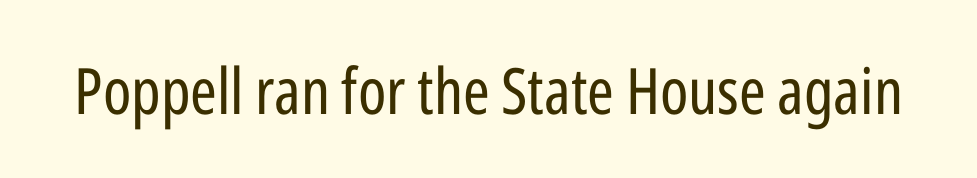
The image shows 64 px regular-weight, condensed sans-serif type, upright; set normal letter spacing, not underlined; low stroke contrast and a medium x-height.
